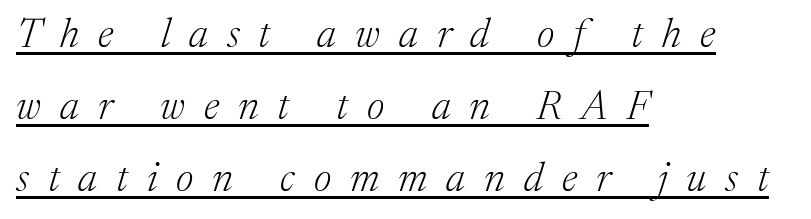
Q: Is the text bold? A: No.
Q: Is the text italic (slanted)? A: Yes, it leans right by about 17 degrees.
Q: Is the typeface a serif or a sans-serif typeface? A: Serif.
Q: Is the text underlined? A: Yes.
Q: How is the paragraph aligned? A: Left-aligned.
Q: Is the spacing between letters normal or unusually wide? A: Unusually wide.
Q: Width (condensed, normal, or wide)? A: Normal.
Q: Stroke contrast? A: Medium.
Q: x-height? A: Medium.
Q: Monospaced? A: No.
